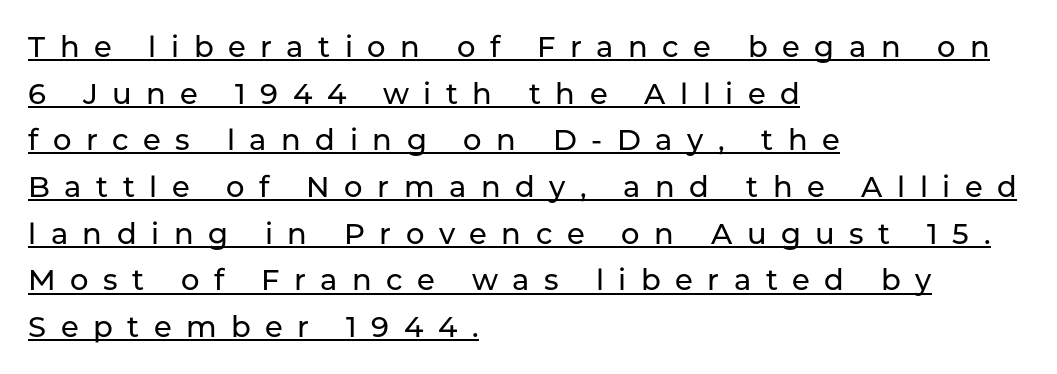
{"serif": "no", "italic": "no", "width": "normal", "stroke_contrast": "low", "x_height": "medium", "monospaced": "no", "underline": "yes", "align": "left", "line_spacing": "normal", "line_spacing_ratio": 1.61, "letter_spacing": "wide", "letter_spacing_em": 0.5, "glyph_px": 29}
